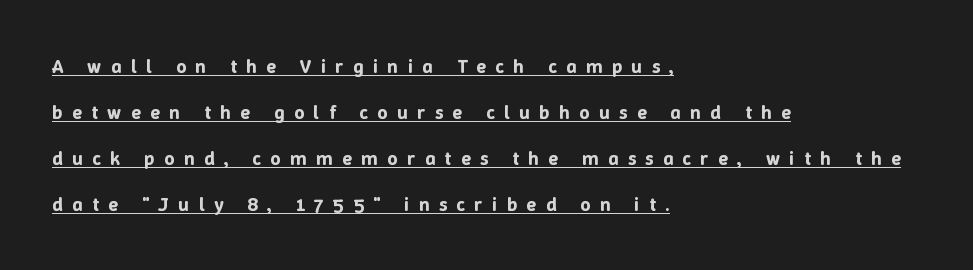
Q: Is the text italic (slanted)? A: No, it is upright.
Q: Is the text underlined? A: Yes.
Q: How is the paragraph aligned? A: Left-aligned.
Q: Is the spacing between letters normal or unusually wide? A: Unusually wide.
Q: Is the spacing between lines tight, normal or loose? A: Loose.
